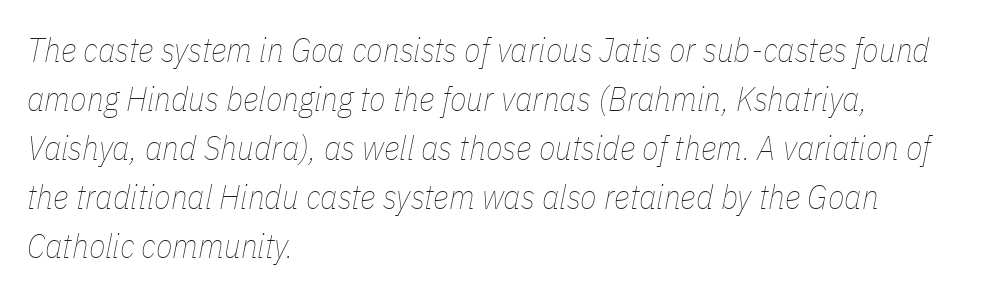
{"italic": "yes", "lean": "right", "slant_degrees": 11, "bold": "no", "weight": "thin", "width": "condensed", "stroke_contrast": "low", "x_height": "medium", "monospaced": "no", "underline": "no", "align": "left", "line_spacing": "normal", "line_spacing_ratio": 1.44, "letter_spacing": "normal", "letter_spacing_em": 0.0, "glyph_px": 34}
